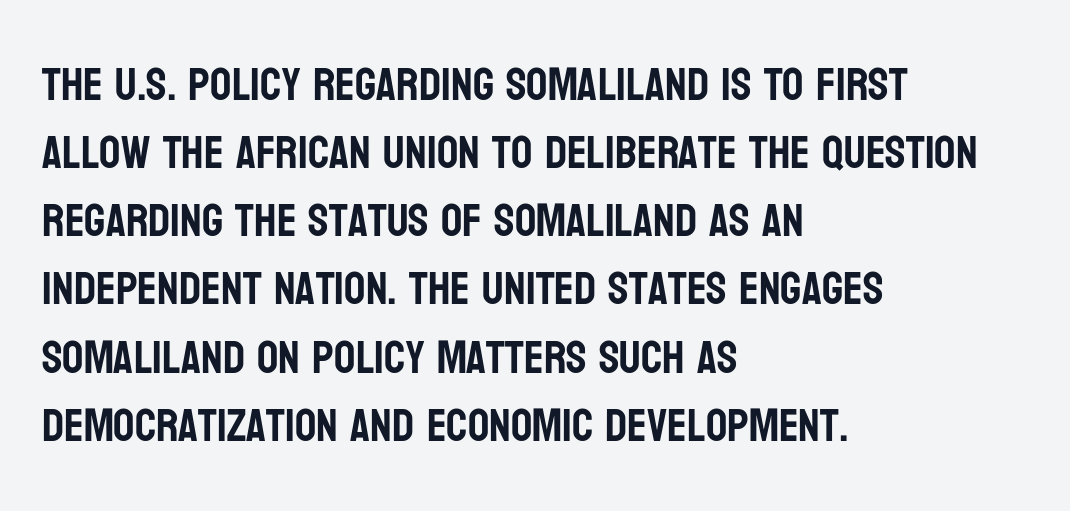
Q: Is the text italic (slanted)? A: No, it is upright.
Q: Is the typeface a serif or a sans-serif typeface? A: Sans-serif.
Q: Is the text underlined? A: No.
Q: How is the paragraph aligned? A: Left-aligned.
Q: Is the spacing between letters normal or unusually wide? A: Normal.
Q: Is the spacing between lines tight, normal or loose? A: Normal.
Q: Width (condensed, normal, or wide)? A: Condensed.
Q: Stroke contrast? A: Low.
Q: x-height? A: Large.
Q: Monospaced? A: No.
